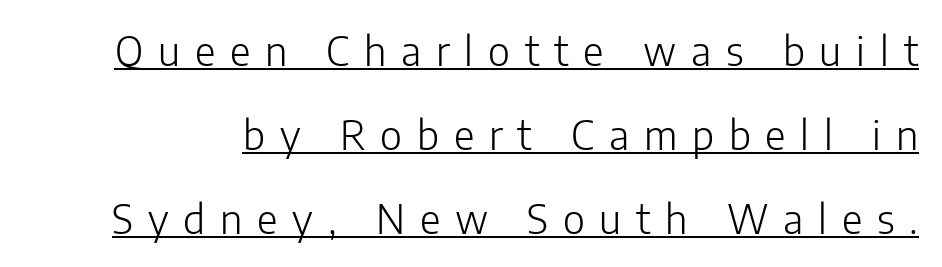
{"serif": "no", "italic": "no", "bold": "no", "weight": "light", "width": "normal", "stroke_contrast": "low", "x_height": "medium", "monospaced": "no", "underline": "yes", "line_spacing": "loose", "line_spacing_ratio": 2.1, "letter_spacing": "wide", "letter_spacing_em": 0.37, "glyph_px": 40}
